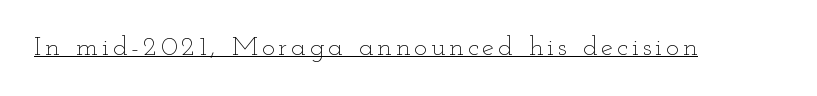
The image shows 27 px text type, upright; set underlined.
